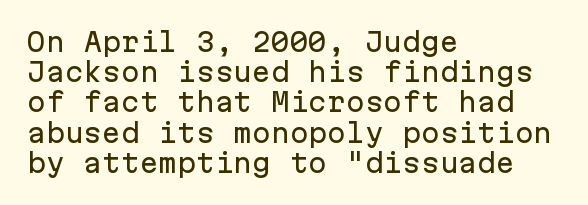
Standard letterfit; no display-style spreading of the glyphs. A typesetter would mark this as roman, not italic. Does the copy run flush right? No — it runs flush left. Words float on clear page, feet unadorned.
